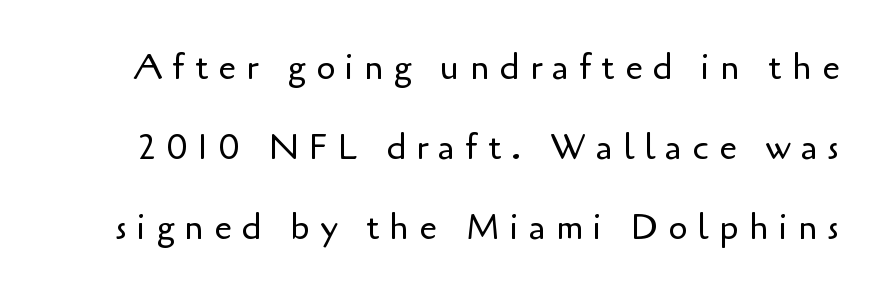
The image shows 35 px regular-weight sans-serif type, upright; set loose line spacing (2.29x), unusually wide letter spacing (+0.29 em), not underlined; low stroke contrast and a small x-height.
